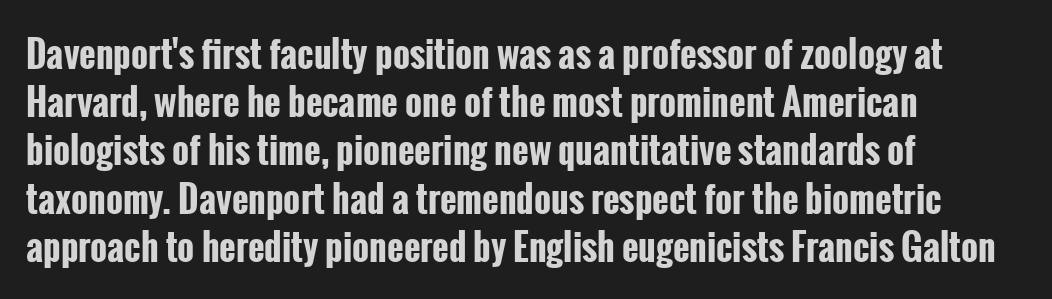
Q: Is the text bold? A: Yes.
Q: Is the text italic (slanted)? A: No, it is upright.
Q: Is the typeface a serif or a sans-serif typeface? A: Sans-serif.
Q: Is the text underlined? A: No.
Q: How is the paragraph aligned? A: Left-aligned.
Q: Is the spacing between letters normal or unusually wide? A: Normal.
Q: Is the spacing between lines tight, normal or loose? A: Normal.
Q: Width (condensed, normal, or wide)? A: Condensed.
Q: Stroke contrast? A: Low.
Q: x-height? A: Medium.
Q: Monospaced? A: No.
